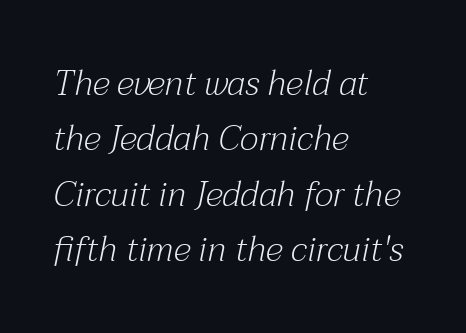
Q: Is the text bold? A: No.
Q: Is the text italic (slanted)? A: Yes, it leans right by about 12 degrees.
Q: Is the typeface a serif or a sans-serif typeface? A: Serif.
Q: Is the text underlined? A: No.
Q: How is the paragraph aligned? A: Left-aligned.
Q: Is the spacing between letters normal or unusually wide? A: Normal.
Q: Is the spacing between lines tight, normal or loose? A: Normal.
Q: Width (condensed, normal, or wide)? A: Normal.
Q: Stroke contrast? A: Medium.
Q: x-height? A: Medium.
Q: Monospaced? A: No.
